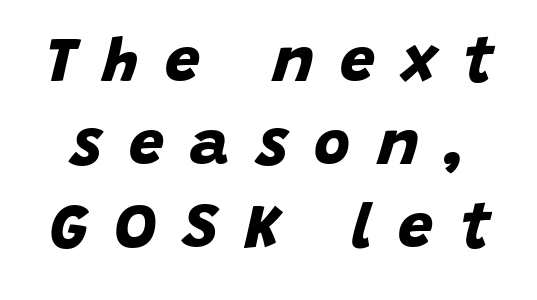
Q: Is the text bold? A: Yes.
Q: Is the typeface a serif or a sans-serif typeface? A: Sans-serif.
Q: Is the text underlined? A: No.
Q: Is the spacing between letters normal or unusually wide? A: Unusually wide.
Q: Is the spacing between lines tight, normal or loose? A: Normal.
Q: Width (condensed, normal, or wide)? A: Normal.
Q: Stroke contrast? A: Low.
Q: x-height? A: Large.
Q: Monospaced? A: No.
